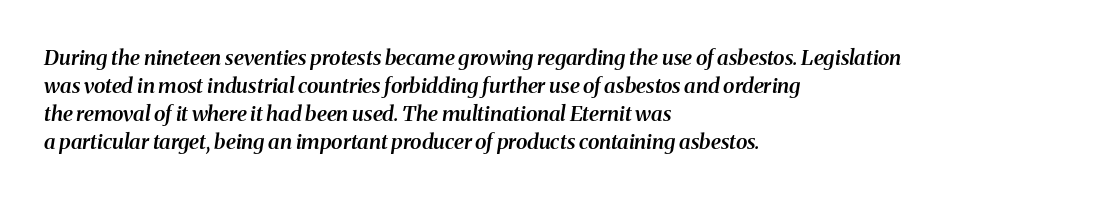
Quick note: underline off. Tall strokes in this sample are angled rather than plumb. Compared with an ordinary text face, these strokes are moderately heavier — a semibold. Normally led — the rows are evenly, conventionally spaced. Caption: multi-line text, flush left, ragged right. The passage shown has conventional tracking throughout.
